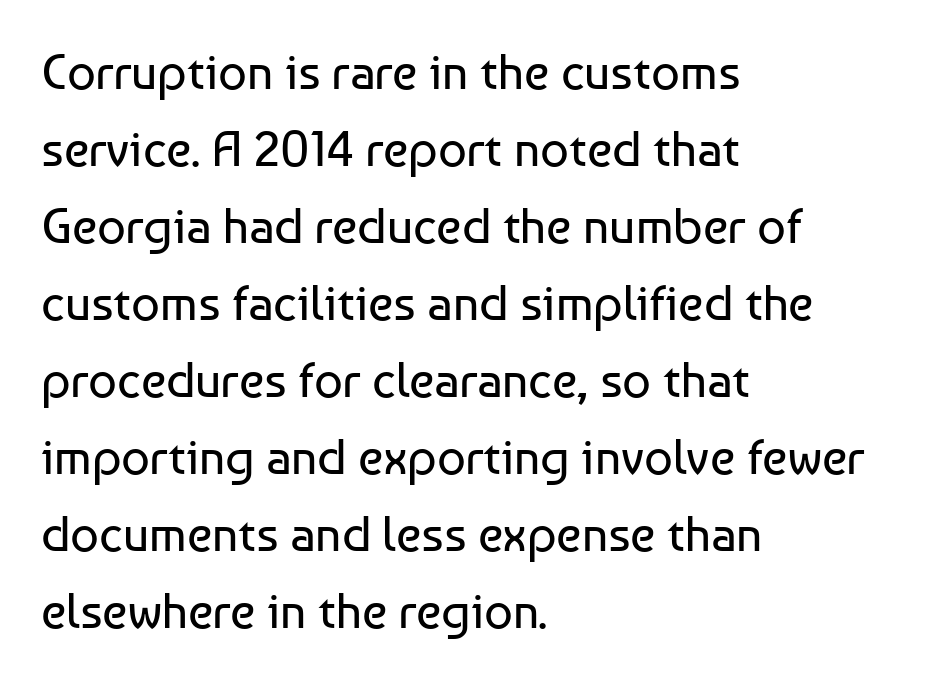
Q: Is the text bold? A: No.
Q: Is the text italic (slanted)? A: No, it is upright.
Q: Is the typeface a serif or a sans-serif typeface? A: Sans-serif.
Q: Is the text underlined? A: No.
Q: How is the paragraph aligned? A: Left-aligned.
Q: Is the spacing between letters normal or unusually wide? A: Normal.
Q: Is the spacing between lines tight, normal or loose? A: Normal.
Q: Width (condensed, normal, or wide)? A: Normal.
Q: Stroke contrast? A: Low.
Q: x-height? A: Medium.
Q: Monospaced? A: No.
